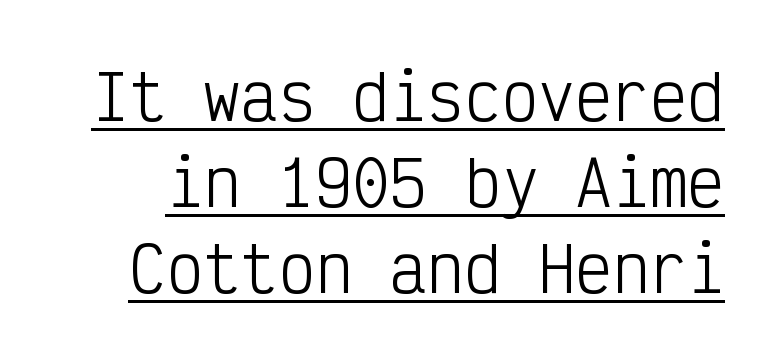
The image shows 62 px light, condensed sans-serif type, upright, monospaced; set normal line spacing (1.39x), normal letter spacing, underlined; low stroke contrast and a medium x-height.
